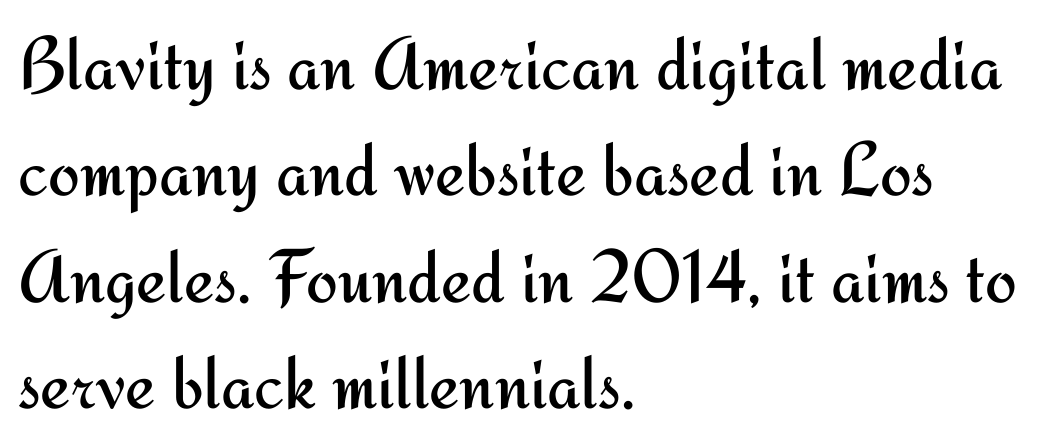
{"serif": "no", "italic": "no", "bold": "no", "weight": "regular", "width": "normal", "stroke_contrast": "medium", "x_height": "small", "monospaced": "no", "underline": "no", "align": "left", "line_spacing": "normal", "line_spacing_ratio": 1.4, "letter_spacing": "normal", "letter_spacing_em": 0.0, "glyph_px": 76}
